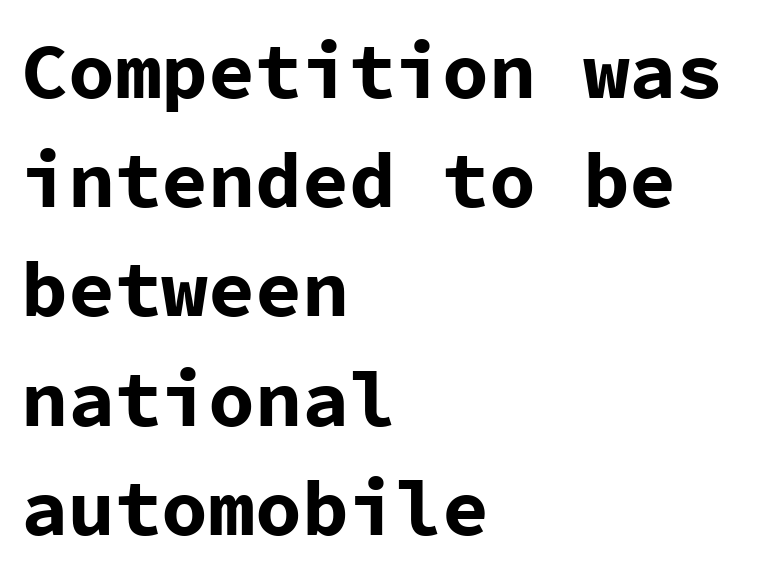
These lines carry a lot of weight — the face is fully bold. The letters stand straight up with perfectly vertical stems. Note the uniform advance width — an 'i' takes as much space as an 'm'. Compared with typical body copy, the letter spacing here is the same.
